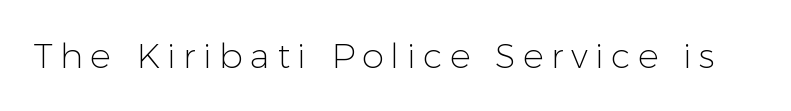
The image shows 35 px light sans-serif type, upright; set unusually wide letter spacing (+0.21 em), not underlined; low stroke contrast and a medium x-height.
